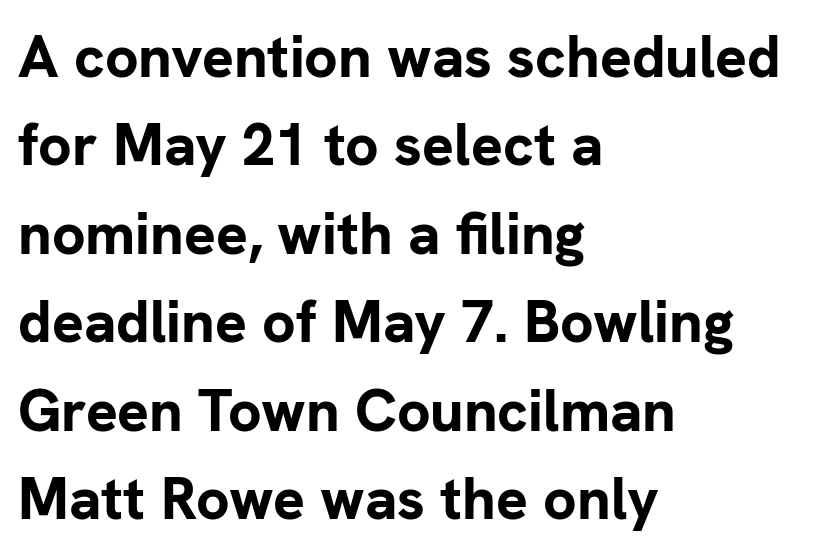
Q: Is the text bold? A: Yes.
Q: Is the text italic (slanted)? A: No, it is upright.
Q: Is the typeface a serif or a sans-serif typeface? A: Sans-serif.
Q: Is the text underlined? A: No.
Q: How is the paragraph aligned? A: Left-aligned.
Q: Is the spacing between letters normal or unusually wide? A: Normal.
Q: Is the spacing between lines tight, normal or loose? A: Normal.
Q: Width (condensed, normal, or wide)? A: Normal.
Q: Stroke contrast? A: Low.
Q: x-height? A: Medium.
Q: Monospaced? A: No.
